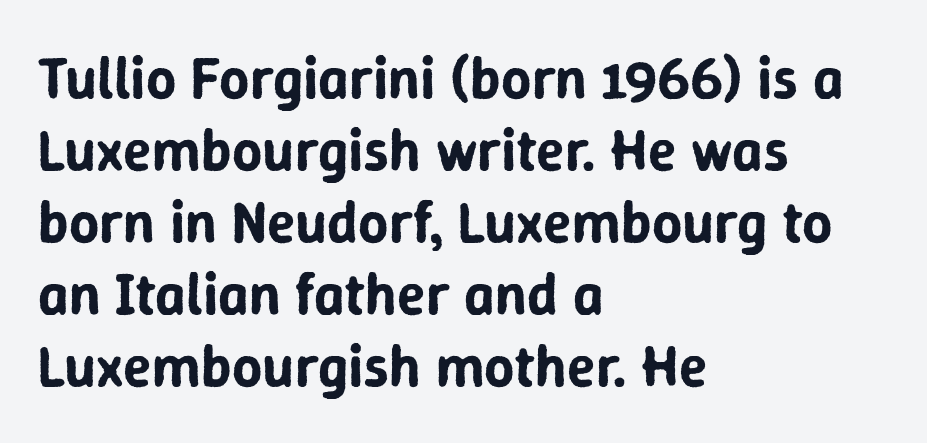
Q: Is the text italic (slanted)? A: No, it is upright.
Q: Is the typeface a serif or a sans-serif typeface? A: Sans-serif.
Q: Is the text underlined? A: No.
Q: How is the paragraph aligned? A: Left-aligned.
Q: Is the spacing between letters normal or unusually wide? A: Normal.
Q: Width (condensed, normal, or wide)? A: Normal.
Q: Stroke contrast? A: Low.
Q: x-height? A: Medium.
Q: Monospaced? A: No.
